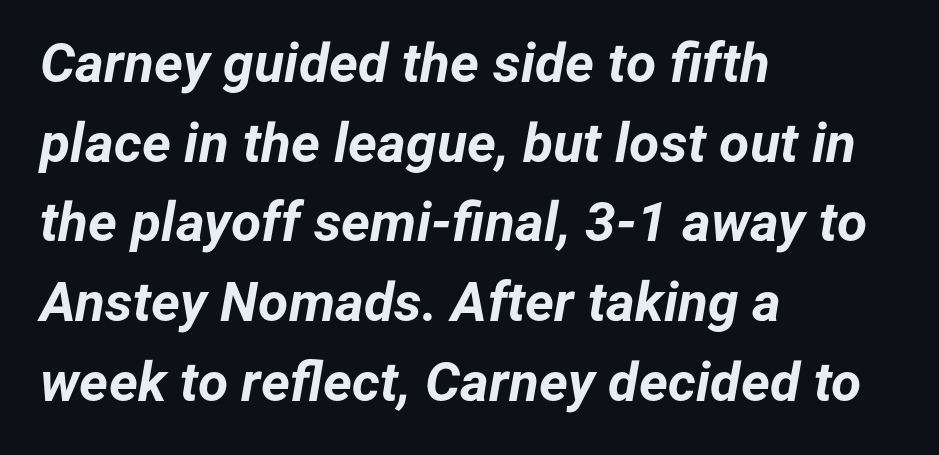
{"italic": "yes", "lean": "right", "slant_degrees": 12, "bold": "yes", "weight": "bold", "width": "normal", "stroke_contrast": "low", "x_height": "medium", "monospaced": "no", "underline": "no", "align": "left", "line_spacing": "normal", "line_spacing_ratio": 1.45, "letter_spacing": "normal", "letter_spacing_em": 0.0, "glyph_px": 55}
